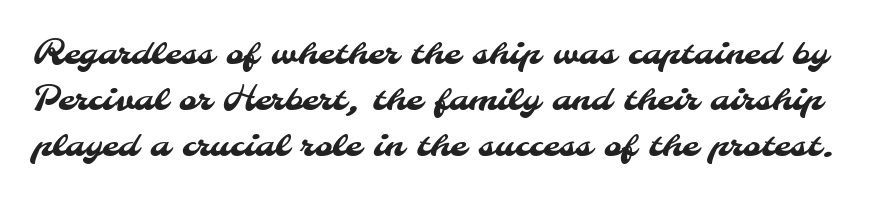
Q: Is the typeface a serif or a sans-serif typeface? A: Sans-serif.
Q: Is the text underlined? A: No.
Q: Is the spacing between letters normal or unusually wide? A: Normal.
Q: Is the spacing between lines tight, normal or loose? A: Normal.
Q: Width (condensed, normal, or wide)? A: Normal.
Q: Stroke contrast? A: Medium.
Q: x-height? A: Small.
Q: Monospaced? A: No.
